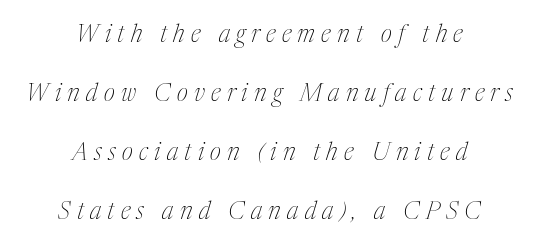
Descenders are the only things crossing below the line. This sample uses an oblique cut, with every glyph tilted off the vertical. Observe the wide spacing: letters keep a clear distance from each other. Each line is balanced around a shared central axis. Airy leading.
